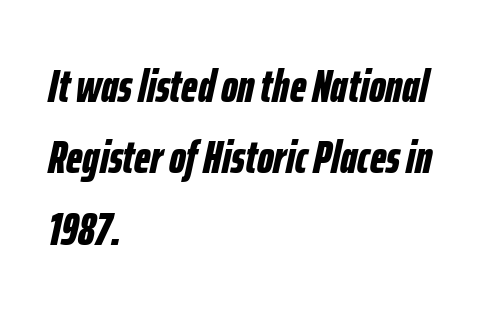
Summary of weight: heavy, a full bold. Slant detected: the letters are inclined. Check under the words: just untouched page. Tracking value appears to be zero — textbook default spacing. Note the varied advance widths — an 'i' is clearly narrower than an 'm'.
